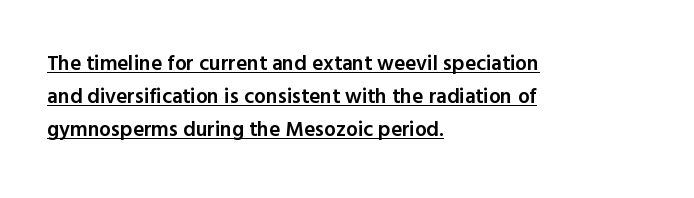
Q: Is the text bold? A: Semi-bold.
Q: Is the text italic (slanted)? A: No, it is upright.
Q: Is the text underlined? A: Yes.
Q: How is the paragraph aligned? A: Left-aligned.
Q: Is the spacing between letters normal or unusually wide? A: Normal.
Q: Is the spacing between lines tight, normal or loose? A: Normal.
